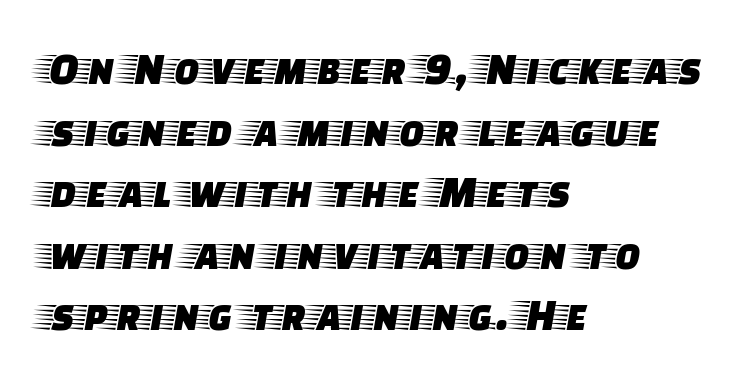
{"serif": "yes", "width": "wide", "stroke_contrast": "low", "x_height": "large", "monospaced": "no", "underline": "no", "align": "left", "line_spacing": "normal", "line_spacing_ratio": 1.31, "letter_spacing": "normal", "letter_spacing_em": 0.0, "glyph_px": 47}
